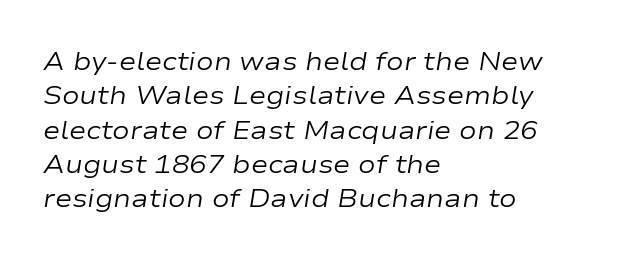
An italicized treatment has been applied to the whole sample. Baseline-to-baseline distance is the conventional proportion of letter height. The baseline area is clear. Horizontal alignment here is leftward, the default for most running prose. On a weight scale, this lands at 450 or below.
